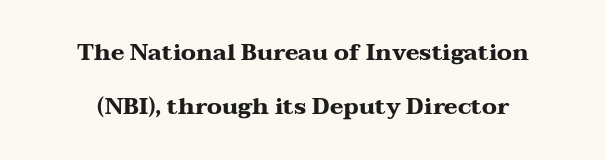
Q: Is the text bold? A: Yes.
Q: Is the text italic (slanted)? A: No, it is upright.
Q: Is the text underlined? A: No.
Q: How is the paragraph aligned? A: Centered.
Q: Is the spacing between letters normal or unusually wide? A: Normal.
Q: Is the spacing between lines tight, normal or loose? A: Loose.
